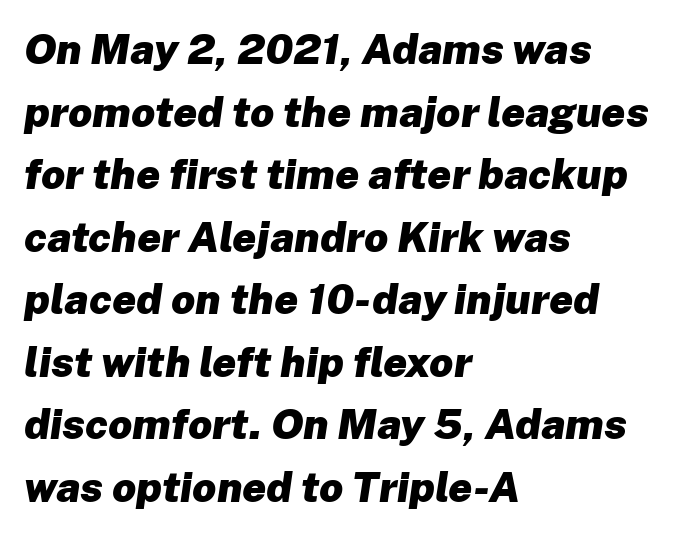
The image shows 42 px heavy type, italic (leaning right); set left-aligned, normal line spacing (1.49x), normal letter spacing, not underlined; low stroke contrast and a medium x-height.
